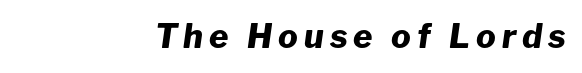
{"italic": "yes", "lean": "right", "slant_degrees": 8, "bold": "yes", "weight": "heavy", "width": "normal", "stroke_contrast": "low", "x_height": "medium", "monospaced": "no", "underline": "no", "align": "right", "glyph_px": 33}
